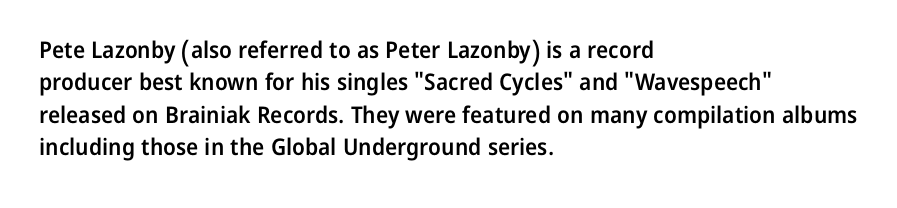
Compared with typical body copy, the letter spacing here is the same. The ragged edge is on the right, which tells us the setting is flush left. The line-height multiplier appears to be the usual default. Is the type bold? Partly — it's a semibold, heavier than regular but not fully bold. Style check: upright.
